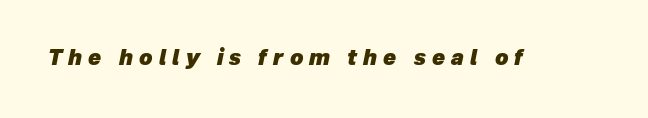
Q: Is the text bold? A: Yes.
Q: Is the text italic (slanted)? A: Yes, it leans right by about 12 degrees.
Q: Is the text underlined? A: No.
Q: Is the spacing between letters normal or unusually wide? A: Unusually wide.
